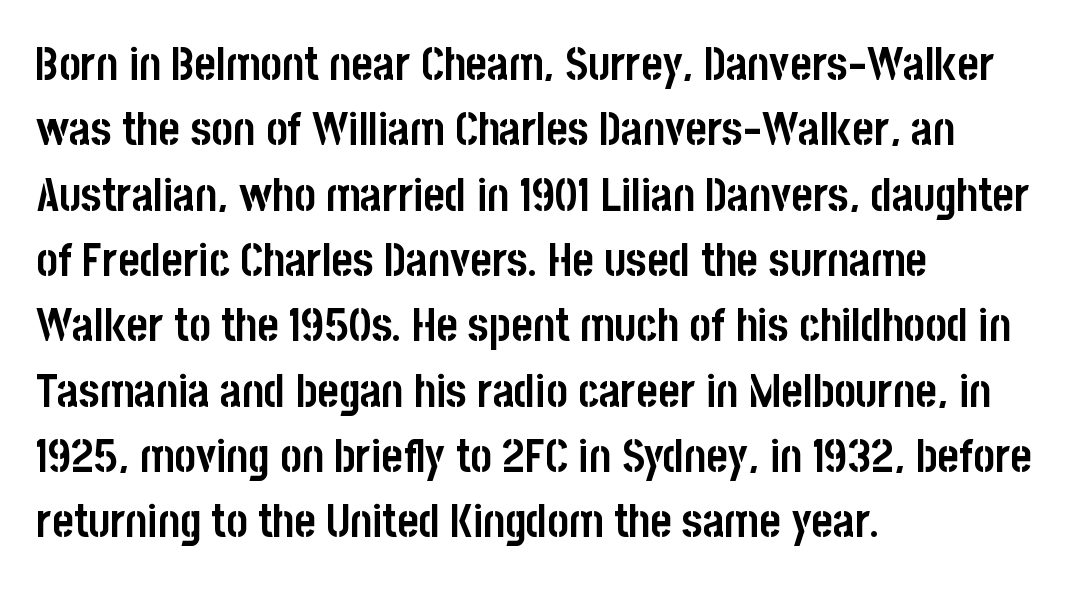
The image shows 46 px semibold, condensed sans-serif type, upright; set left-aligned, normal line spacing (1.42x), normal letter spacing, not underlined; low stroke contrast and a large x-height.
